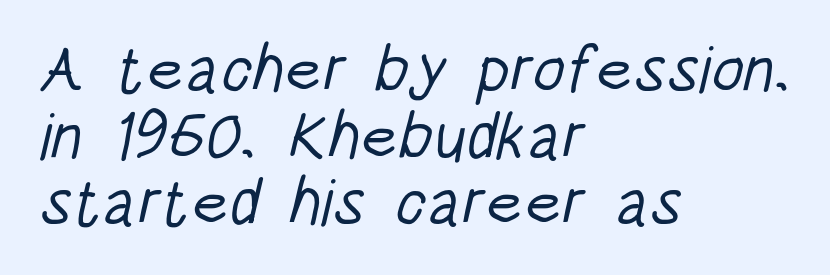
The image shows 66 px light, condensed sans-serif type; set left-aligned, tight line spacing (1.01x), normal letter spacing, not underlined; low stroke contrast and a large x-height.
